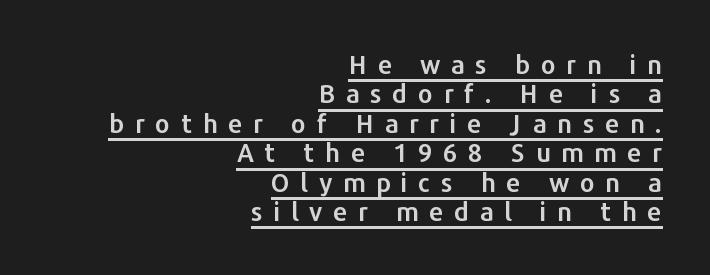
{"italic": "no", "underline": "yes", "align": "right", "line_spacing": "tight", "line_spacing_ratio": 1.13, "letter_spacing": "wide", "letter_spacing_em": 0.4, "glyph_px": 26}
